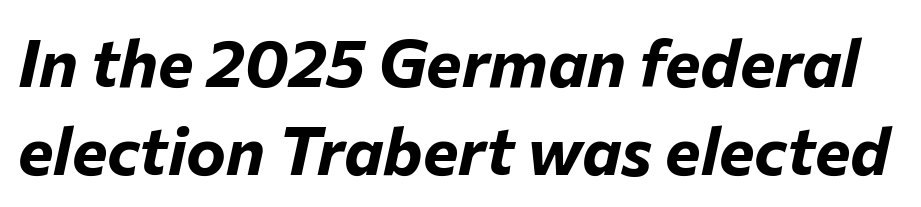
Q: Is the text bold? A: Yes.
Q: Is the text italic (slanted)? A: Yes, it leans right by about 12 degrees.
Q: Is the text underlined? A: No.
Q: Is the spacing between letters normal or unusually wide? A: Normal.
Q: Is the spacing between lines tight, normal or loose? A: Normal.
Q: Width (condensed, normal, or wide)? A: Normal.
Q: Stroke contrast? A: Low.
Q: x-height? A: Medium.
Q: Monospaced? A: No.
